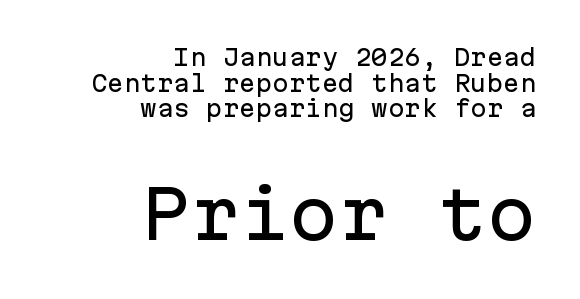
Q: Is the text italic (slanted)? A: No, it is upright.
Q: Is the typeface a serif or a sans-serif typeface? A: Sans-serif.
Q: Is the text underlined? A: No.
Q: How is the paragraph aligned? A: Right-aligned.
Q: Is the spacing between letters normal or unusually wide? A: Normal.
Q: Which block of text is set in a larger size, the first (top) or the second (bottom)? A: The second (bottom) one.
Q: Width (condensed, normal, or wide)? A: Normal.
Q: Stroke contrast? A: Low.
Q: x-height? A: Medium.
Q: Monospaced? A: Yes.
